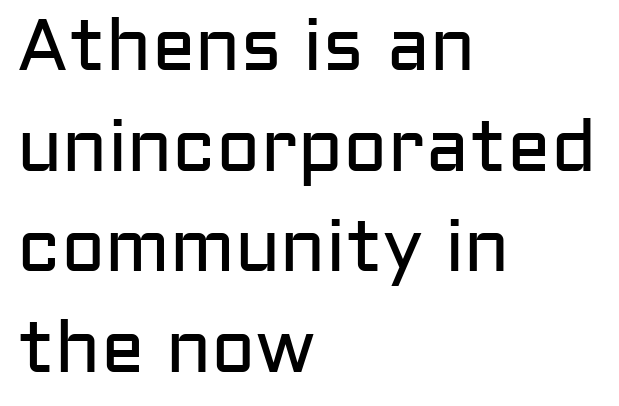
The image shows 73 px regular-weight sans-serif type, upright; set left-aligned, normal line spacing (1.38x), normal letter spacing, not underlined; low stroke contrast and a medium x-height.
